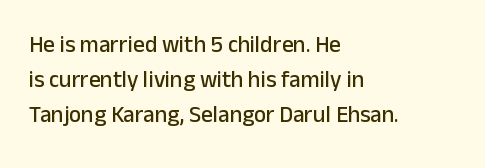
{"italic": "no", "underline": "no", "align": "left", "line_spacing": "normal", "line_spacing_ratio": 1.52, "letter_spacing": "normal", "letter_spacing_em": 0.0, "glyph_px": 23}
